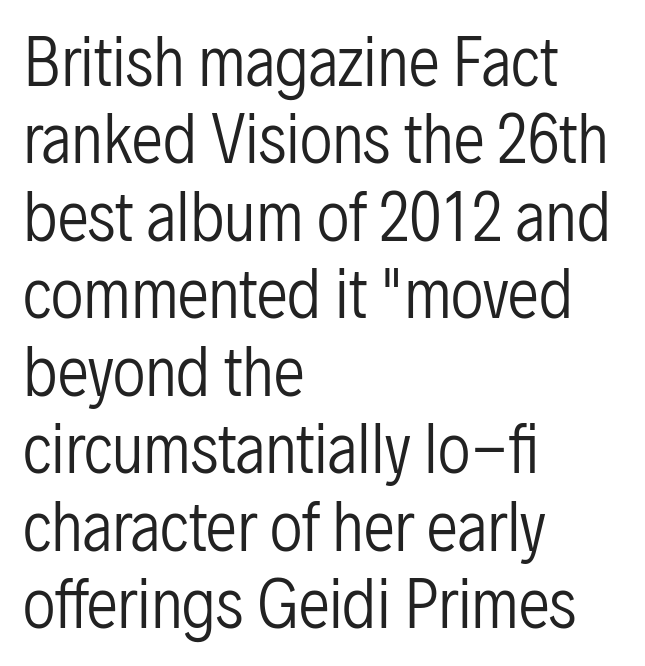
Q: Is the text bold? A: No.
Q: Is the text italic (slanted)? A: No, it is upright.
Q: Is the typeface a serif or a sans-serif typeface? A: Sans-serif.
Q: Is the text underlined? A: No.
Q: How is the paragraph aligned? A: Left-aligned.
Q: Is the spacing between letters normal or unusually wide? A: Normal.
Q: Width (condensed, normal, or wide)? A: Condensed.
Q: Stroke contrast? A: Low.
Q: x-height? A: Medium.
Q: Monospaced? A: No.
